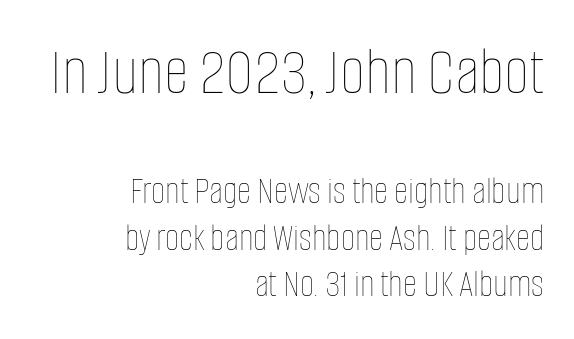
This sample has the flowing, uneven cadence of proportional lettering. Type without underlining. A flush-right, rag-left setting is used for this passage. Do the letters lean? They stand straight. Tracking value appears to be zero — textbook default spacing.
